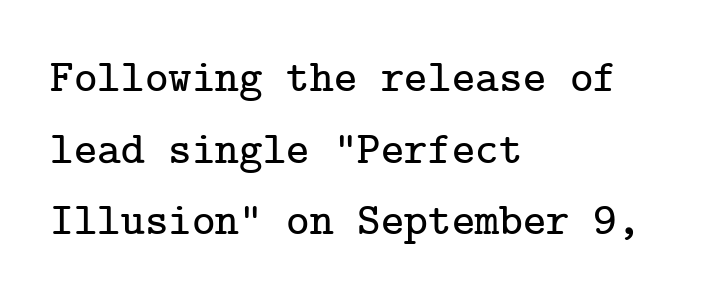
Check the space under the baseline: it is left empty. A typesetter would mark this as roman, not italic. Is this a sans? No — the strokes have serifs. Look at the tracking — it's just the regular setting, nothing added. How would I describe the line gaps? Plain and ordinary. Every row of glyphs begins at an identical x-position on the left.
